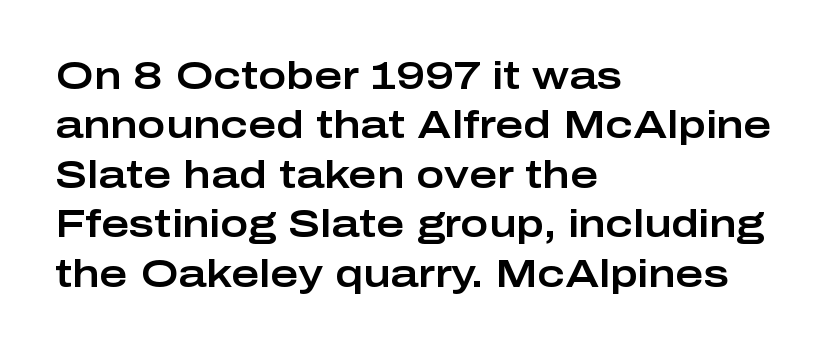
Q: Is the text italic (slanted)? A: No, it is upright.
Q: Is the typeface a serif or a sans-serif typeface? A: Sans-serif.
Q: Is the text underlined? A: No.
Q: How is the paragraph aligned? A: Left-aligned.
Q: Is the spacing between letters normal or unusually wide? A: Normal.
Q: Is the spacing between lines tight, normal or loose? A: Normal.
Q: Width (condensed, normal, or wide)? A: Wide.
Q: Stroke contrast? A: Low.
Q: x-height? A: Medium.
Q: Monospaced? A: No.
